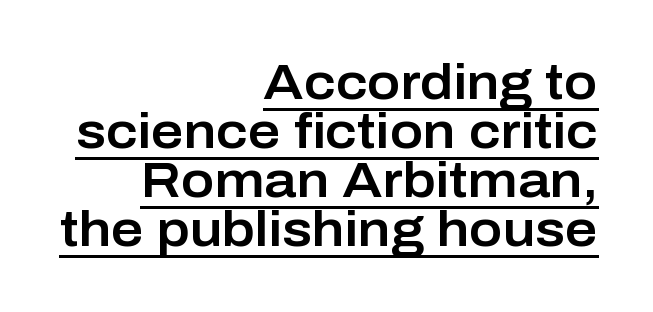
{"serif": "no", "italic": "no", "width": "normal", "stroke_contrast": "low", "x_height": "medium", "monospaced": "no", "underline": "yes", "align": "right", "line_spacing": "tight", "line_spacing_ratio": 0.98, "letter_spacing": "normal", "letter_spacing_em": 0.0, "glyph_px": 50}
